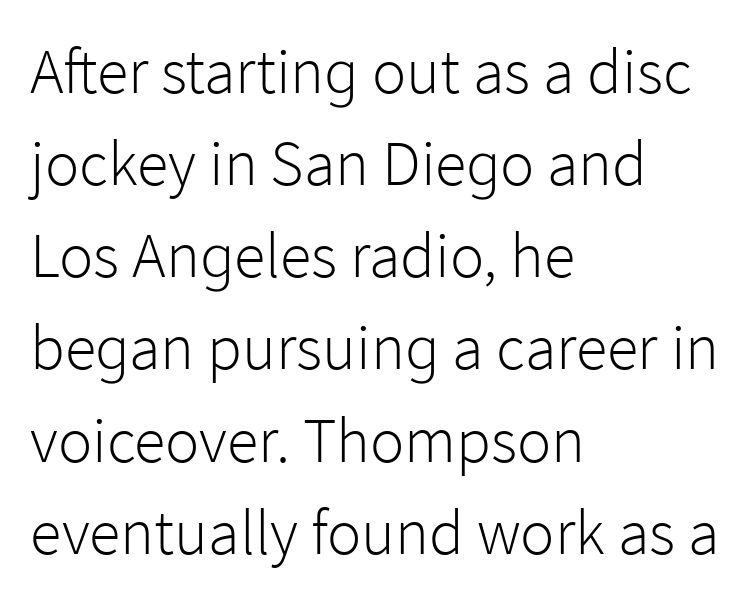
Type without underlining. The glyphs in this specimen are sans serif. The leading is moderate, giving the passage an even texture. The passage is arranged the way most books set body copy — flush left. The gaps between neighbouring characters are ordinary and unremarkable.
